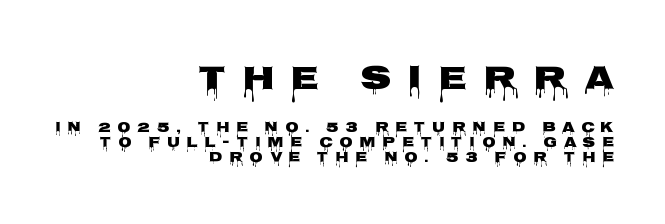
These two chunks differ in scale, with the top chunk taking the larger measure. A typesetter would call this proportional, since set widths differ per character. Is the block centered? No — it sits flush against the right margin. Horizontal bands of white between lines are thin slivers.
